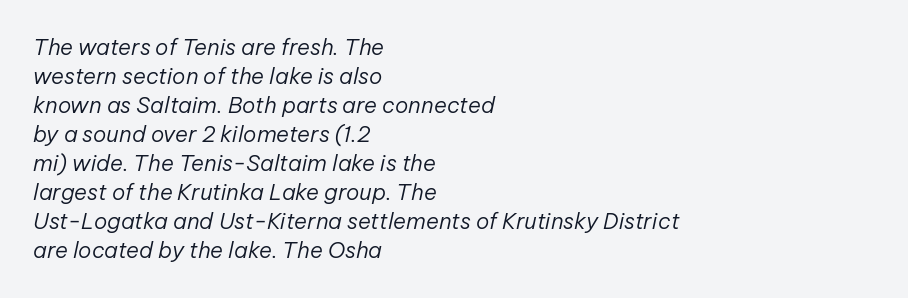
{"italic": "yes", "lean": "right", "slant_degrees": 12, "bold": "no", "underline": "no", "align": "left", "line_spacing": "normal", "line_spacing_ratio": 1.32, "letter_spacing": "normal", "letter_spacing_em": 0.0, "glyph_px": 22}
